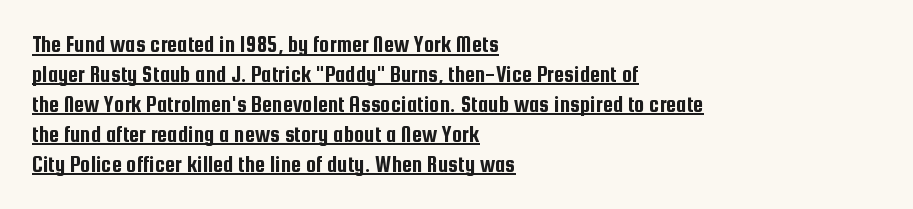
Q: Is the text italic (slanted)? A: No, it is upright.
Q: Is the text underlined? A: Yes.
Q: How is the paragraph aligned? A: Left-aligned.
Q: Is the spacing between letters normal or unusually wide? A: Normal.
Q: Is the spacing between lines tight, normal or loose? A: Normal.
